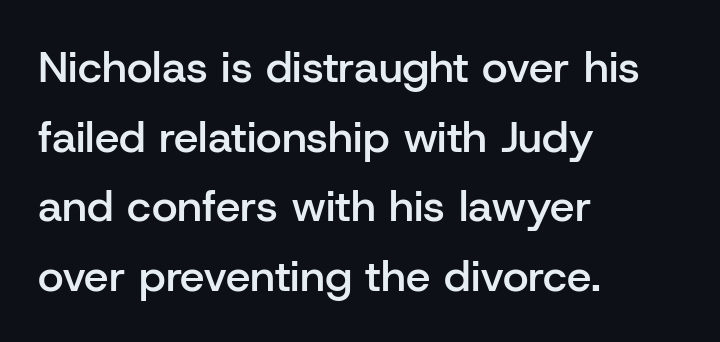
{"serif": "no", "italic": "no", "bold": "semi", "weight": "semibold", "width": "normal", "stroke_contrast": "low", "x_height": "medium", "monospaced": "no", "underline": "no", "align": "left", "line_spacing": "normal", "line_spacing_ratio": 1.58, "letter_spacing": "normal", "letter_spacing_em": 0.0, "glyph_px": 44}
